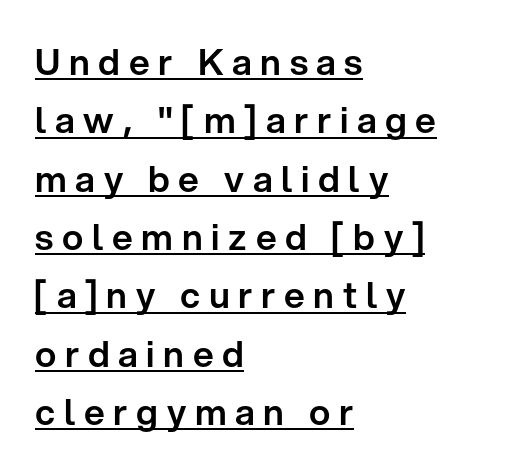
{"serif": "no", "italic": "no", "width": "normal", "stroke_contrast": "low", "x_height": "medium", "monospaced": "no", "underline": "yes", "align": "left", "line_spacing": "normal", "line_spacing_ratio": 1.62, "letter_spacing": "wide", "letter_spacing_em": 0.24, "glyph_px": 36}
